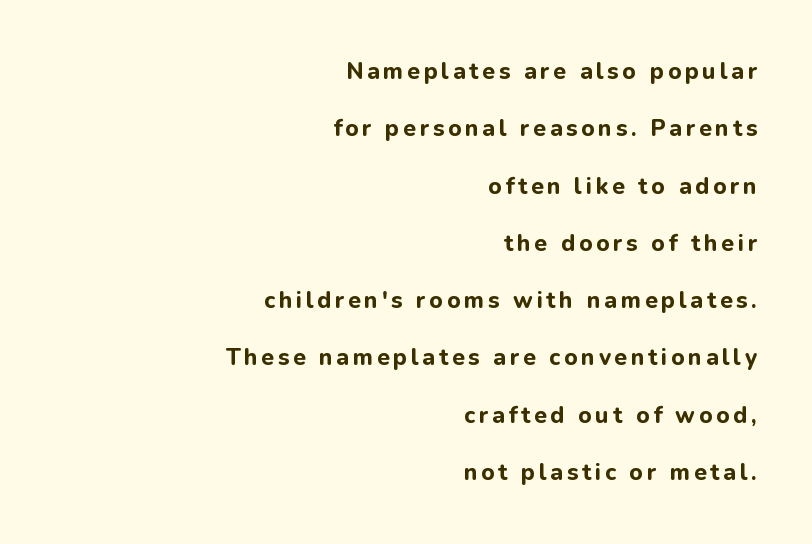
Q: Is the text bold? A: Yes.
Q: Is the text italic (slanted)? A: No, it is upright.
Q: Is the text underlined? A: No.
Q: How is the paragraph aligned? A: Right-aligned.
Q: Is the spacing between lines tight, normal or loose? A: Loose.
